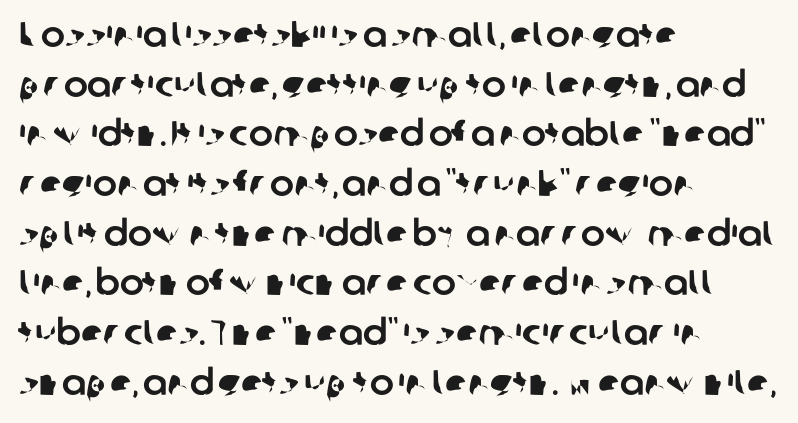
The image shows 36 px sans-serif type; set left-aligned, normal line spacing (1.38x), normal letter spacing, not underlined; low stroke contrast and a medium x-height.
